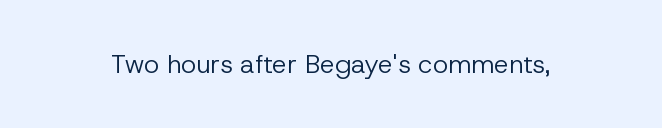
{"italic": "no", "bold": "no", "underline": "no", "letter_spacing": "normal", "letter_spacing_em": 0.0, "glyph_px": 26}
